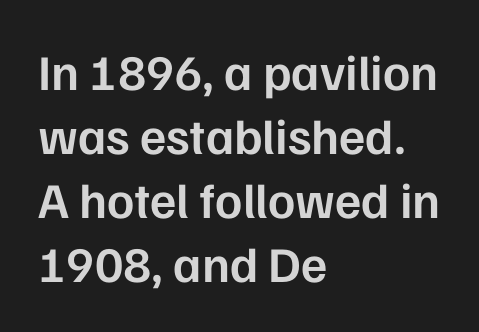
{"serif": "no", "italic": "no", "bold": "semi", "weight": "semibold", "width": "normal", "stroke_contrast": "low", "x_height": "medium", "monospaced": "no", "underline": "no", "align": "left", "line_spacing": "normal", "line_spacing_ratio": 1.28, "letter_spacing": "normal", "letter_spacing_em": 0.0, "glyph_px": 50}
